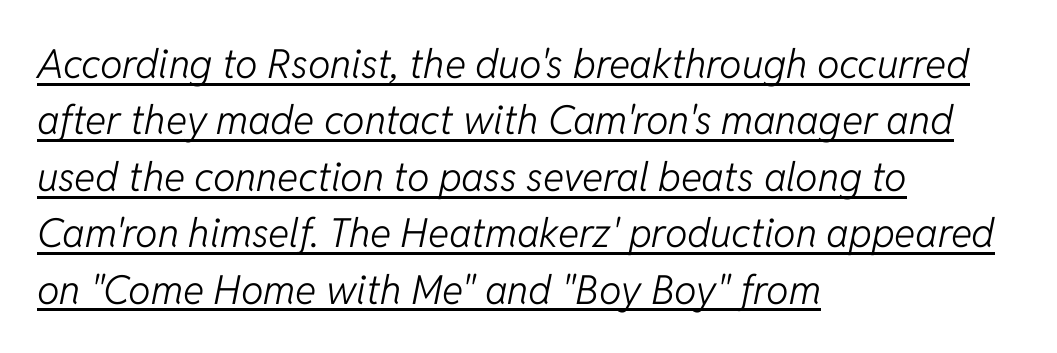
{"italic": "yes", "lean": "right", "slant_degrees": 11, "bold": "no", "weight": "light", "width": "normal", "stroke_contrast": "low", "x_height": "medium", "monospaced": "no", "underline": "yes", "align": "left", "line_spacing": "normal", "line_spacing_ratio": 1.41, "letter_spacing": "normal", "letter_spacing_em": 0.0, "glyph_px": 40}
